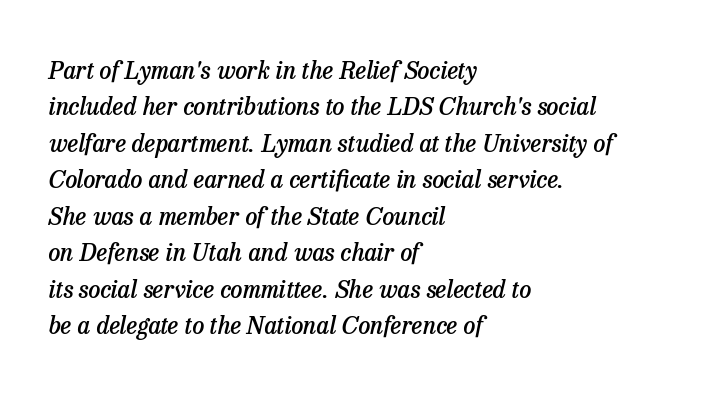
{"italic": "yes", "lean": "right", "slant_degrees": 13, "bold": "semi", "underline": "no", "align": "left", "line_spacing": "normal", "line_spacing_ratio": 1.52, "letter_spacing": "normal", "letter_spacing_em": 0.0, "glyph_px": 24}
